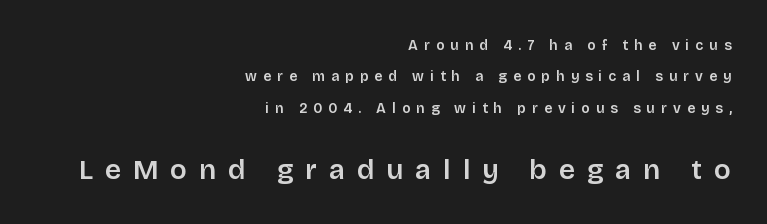
{"serif": "no", "italic": "no", "width": "normal", "stroke_contrast": "low", "x_height": "large", "monospaced": "no", "underline": "no", "align": "right", "line_spacing": "loose", "line_spacing_ratio": 2.24, "letter_spacing": "wide", "letter_spacing_em": 0.43, "larger_block": "second", "size_ratio": 2.0, "glyph_px": 28}
